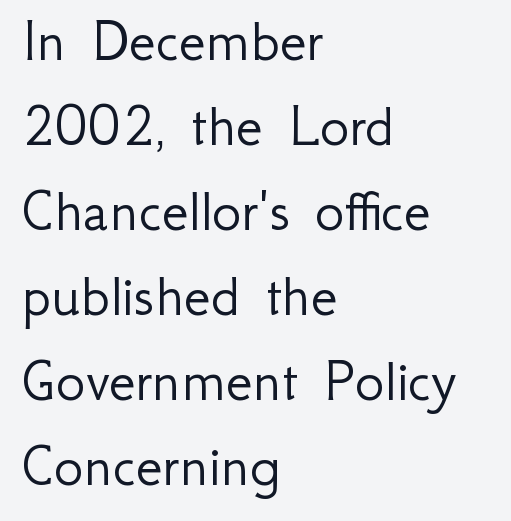
{"serif": "no", "italic": "no", "bold": "no", "weight": "light", "width": "normal", "stroke_contrast": "low", "x_height": "small", "monospaced": "no", "underline": "no", "align": "left", "line_spacing": "normal", "line_spacing_ratio": 1.37, "letter_spacing": "normal", "letter_spacing_em": 0.0, "glyph_px": 62}
